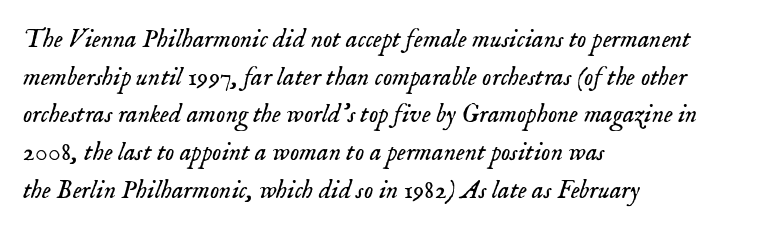
The image shows 26 px text type, italic (leaning right); set left-aligned, normal line spacing (1.45x), normal letter spacing, not underlined.
